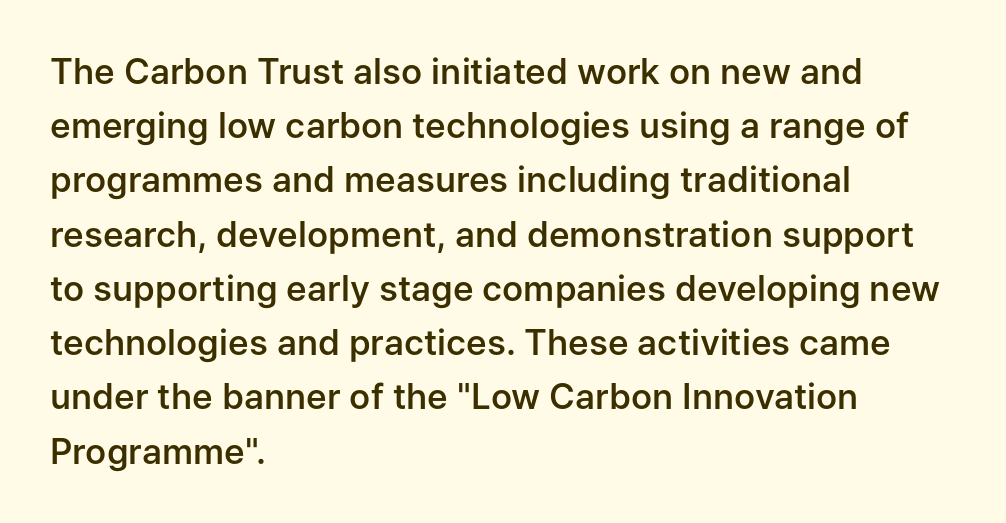
{"serif": "no", "italic": "no", "bold": "semi", "weight": "semibold", "width": "normal", "stroke_contrast": "low", "x_height": "medium", "monospaced": "no", "underline": "no", "align": "left", "line_spacing": "normal", "line_spacing_ratio": 1.55, "letter_spacing": "normal", "letter_spacing_em": 0.0, "glyph_px": 35}
